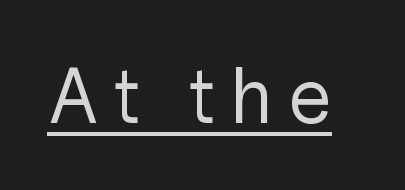
Letterform terminals end flat and unadorned throughout the passage. Stem width sits at or under what a default text font uses. What decoration does the sample have? An underline. The passage shown is typed in a proportional face where columns would drift. A typesetter would mark this as roman, not italic.
